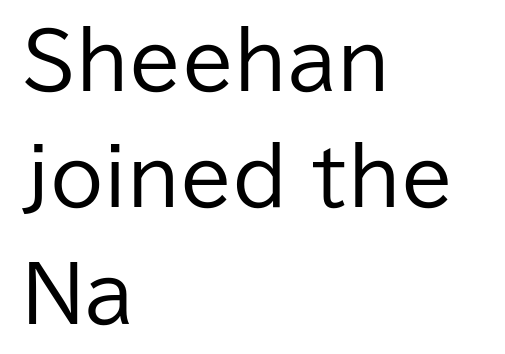
The image shows 76 px regular-weight sans-serif type, upright; set left-aligned, normal line spacing (1.53x), normal letter spacing, not underlined; low stroke contrast and a medium x-height.
